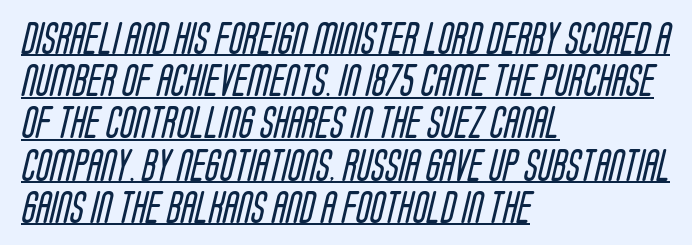
{"serif": "no", "bold": "no", "weight": "regular", "width": "condensed", "stroke_contrast": "low", "x_height": "large", "monospaced": "no", "underline": "yes", "align": "left", "line_spacing": "normal", "line_spacing_ratio": 1.28, "letter_spacing": "normal", "letter_spacing_em": 0.0, "glyph_px": 33}
